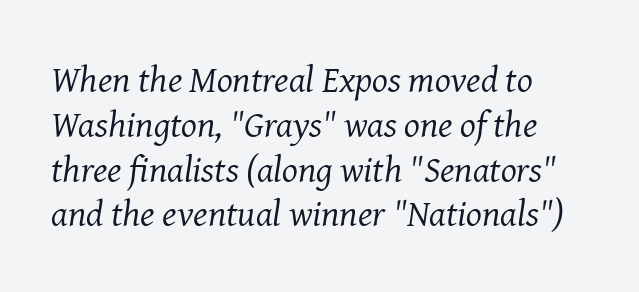
A typesetter would call this proportional, since set widths differ per character. Each line starts at the same left margin while the right side varies. No letter is thick-stroked: the sample isn't bold. Small tapered or slab feet sit at the stroke ends, so this counts as serif. Bare-footed words on every line. This sample uses an oblique cut, with every glyph tilted off the vertical.
